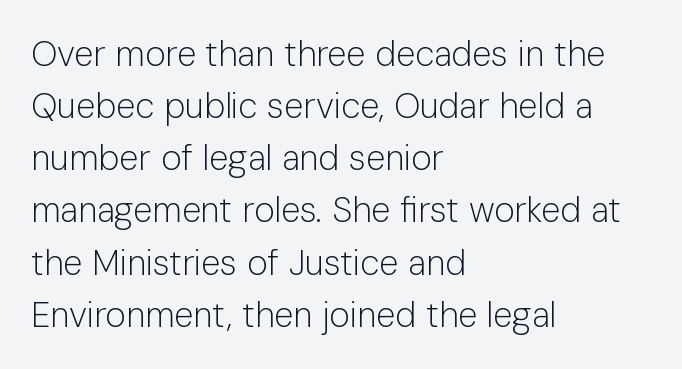
Spacing verdict: proportional, widths tailored to each character. This rendering uses left alignment, leaving the right contour irregular. Vertical strokes here are truly vertical. A quiet, ordinary-to-light weight characterises the typeface. Serif or sans? Sans — the stroke terminals are bare. No extra tracking has been applied to these lines.
